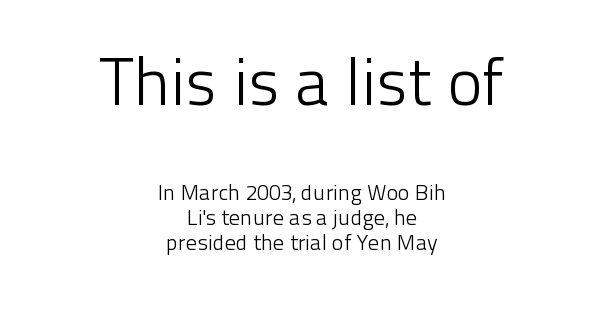
The image shows 66 px light sans-serif type, upright; set centered, tight line spacing (1.14x), normal letter spacing, not underlined; the first (top) block is 3.0x larger; low stroke contrast and a medium x-height.
